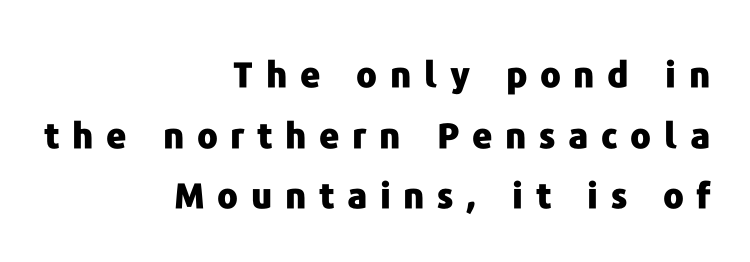
Horizontally, the lines are justified to the trailing edge only. No feet cap the strokes, marking this as sans-serif type. Set as a true bold cut, around the 700 mark. Decoration check: the copy has no underline. You could not count columns in this text — the font is proportionally spaced. These lines have a slow, spaced-out rhythm from letter to letter.
